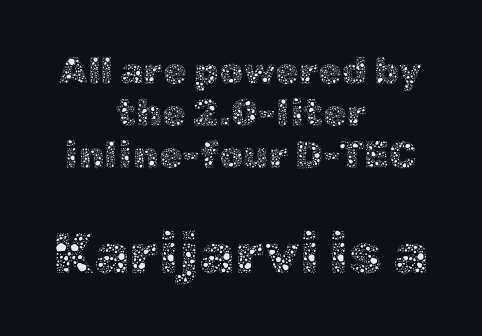
{"italic": "no", "bold": "no", "weight": "thin", "width": "normal", "x_height": "medium", "monospaced": "no", "underline": "no", "align": "center", "line_spacing": "tight", "line_spacing_ratio": 1.1, "letter_spacing": "normal", "letter_spacing_em": 0.0, "larger_block": "second", "size_ratio": 1.5, "glyph_px": 57}
